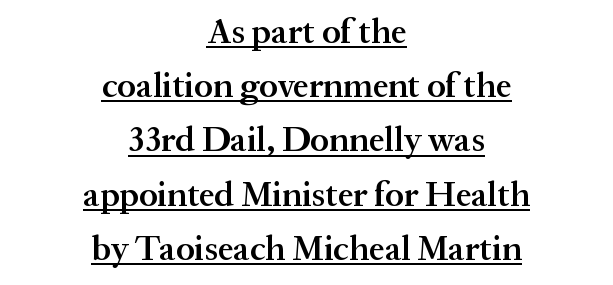
Q: Is the text bold? A: Semi-bold.
Q: Is the text italic (slanted)? A: No, it is upright.
Q: Is the typeface a serif or a sans-serif typeface? A: Serif.
Q: Is the text underlined? A: Yes.
Q: How is the paragraph aligned? A: Centered.
Q: Is the spacing between letters normal or unusually wide? A: Normal.
Q: Is the spacing between lines tight, normal or loose? A: Normal.
Q: Width (condensed, normal, or wide)? A: Normal.
Q: Stroke contrast? A: Medium.
Q: x-height? A: Medium.
Q: Monospaced? A: No.
